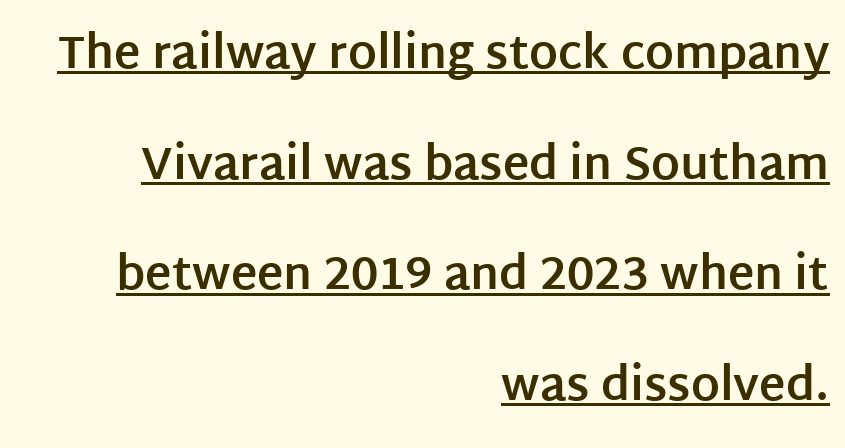
The image shows 45 px bold sans-serif type, upright; set right-aligned, loose line spacing (2.46x), normal letter spacing, underlined; low stroke contrast and a large x-height.
